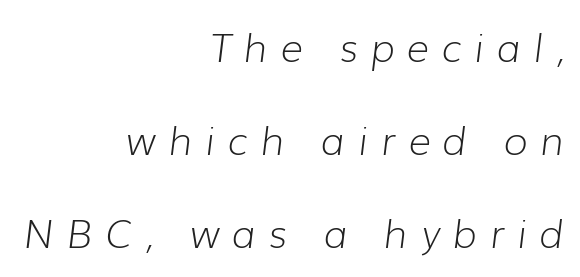
{"italic": "yes", "lean": "right", "slant_degrees": 7, "bold": "no", "weight": "light", "width": "normal", "stroke_contrast": "low", "x_height": "medium", "monospaced": "no", "underline": "no", "align": "right", "line_spacing": "loose", "line_spacing_ratio": 2.39, "letter_spacing": "wide", "letter_spacing_em": 0.33, "glyph_px": 39}
